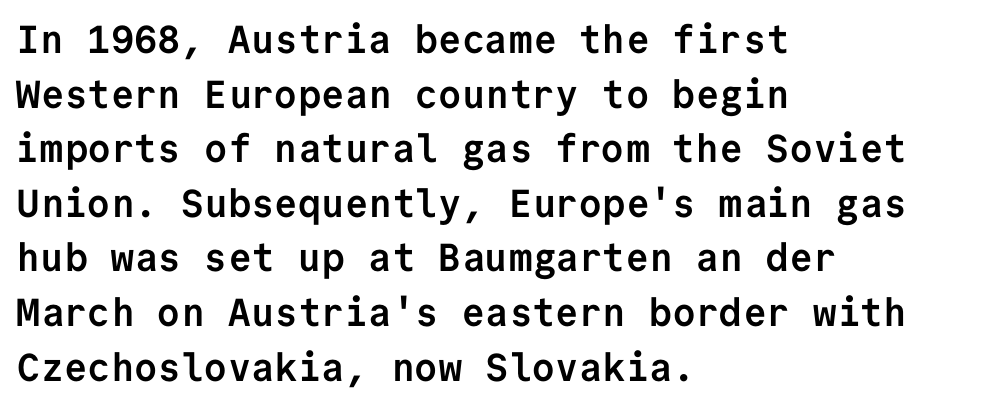
{"serif": "no", "italic": "no", "bold": "yes", "weight": "semibold", "width": "normal", "stroke_contrast": "low", "x_height": "medium", "monospaced": "yes", "underline": "no", "align": "left", "line_spacing": "normal", "line_spacing_ratio": 1.4, "letter_spacing": "normal", "letter_spacing_em": 0.0, "glyph_px": 39}
